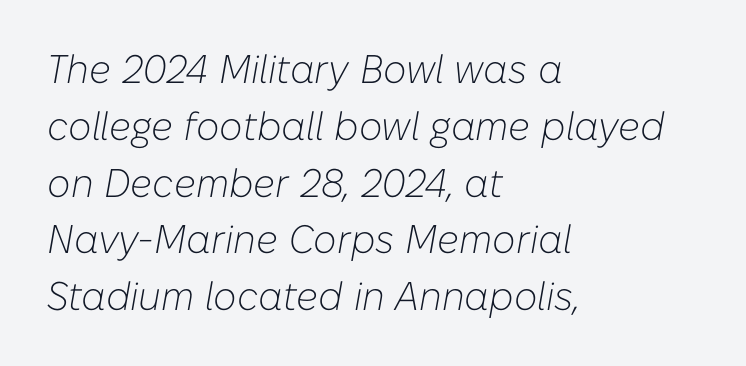
The image shows 40 px light type, italic (leaning right); set left-aligned, normal line spacing (1.42x), normal letter spacing, not underlined; low stroke contrast and a medium x-height.
